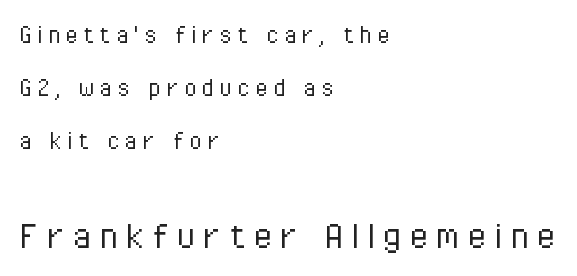
Q: Is the text bold? A: No.
Q: Is the text italic (slanted)? A: No, it is upright.
Q: Is the typeface a serif or a sans-serif typeface? A: Sans-serif.
Q: Is the text underlined? A: No.
Q: How is the paragraph aligned? A: Left-aligned.
Q: Which block of text is set in a larger size, the first (top) or the second (bottom)? A: The second (bottom) one.
Q: Width (condensed, normal, or wide)? A: Condensed.
Q: Stroke contrast? A: Low.
Q: x-height? A: Medium.
Q: Monospaced? A: No.
